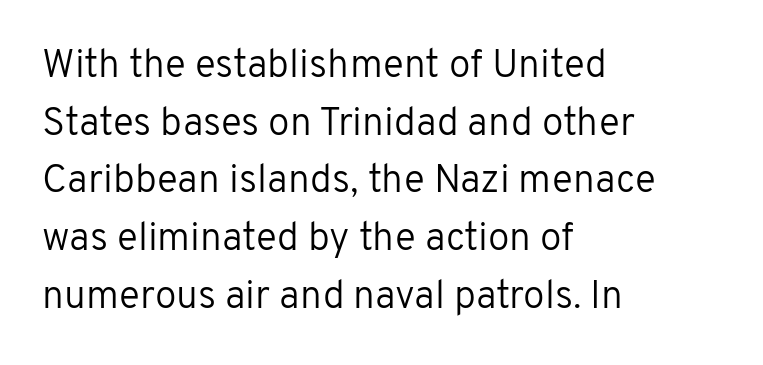
Nothing sits at the stroke ends, so this counts as sans-serif. Plain, unruled lines of type. Weight: in the light-to-regular range. The tracking reads as untouched default to a designer's eye.
